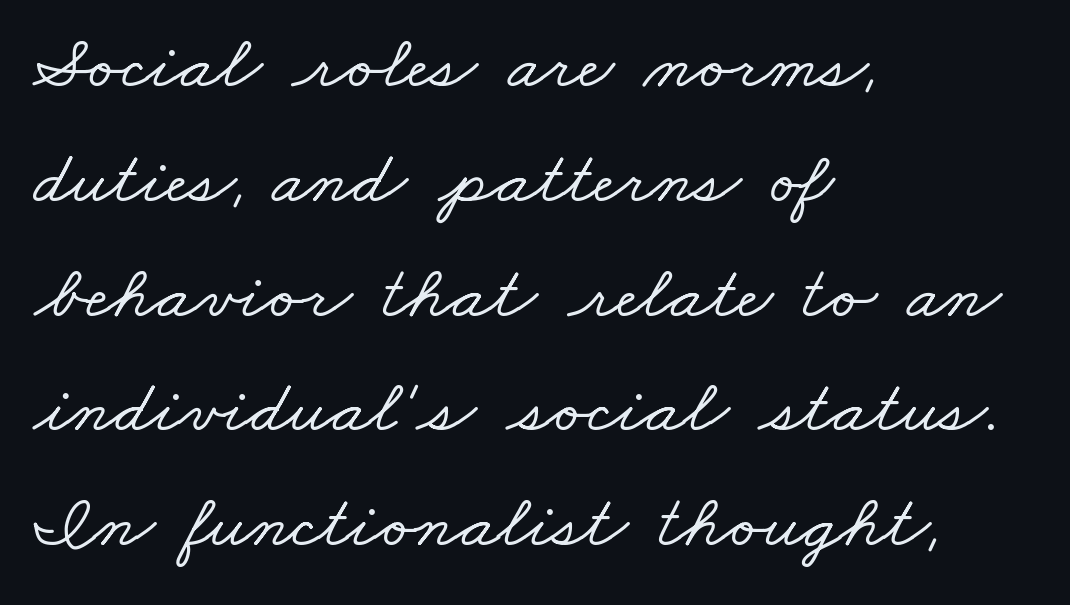
Q: Is the typeface a serif or a sans-serif typeface? A: Serif.
Q: Is the text underlined? A: No.
Q: How is the paragraph aligned? A: Left-aligned.
Q: Is the spacing between letters normal or unusually wide? A: Normal.
Q: Is the spacing between lines tight, normal or loose? A: Normal.
Q: Width (condensed, normal, or wide)? A: Wide.
Q: Stroke contrast? A: Low.
Q: x-height? A: Small.
Q: Monospaced? A: No.
